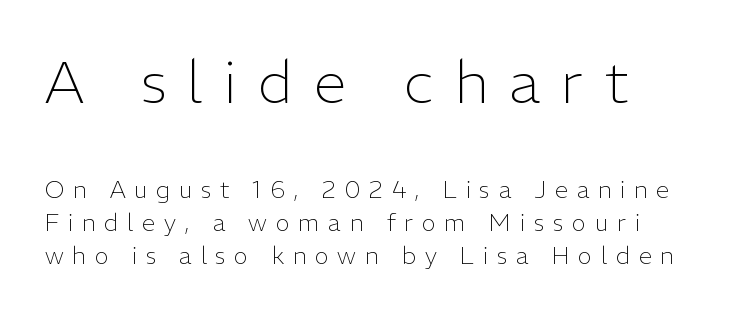
{"serif": "no", "italic": "no", "bold": "no", "weight": "light", "width": "normal", "stroke_contrast": "low", "x_height": "medium", "monospaced": "no", "underline": "no", "line_spacing": "normal", "line_spacing_ratio": 1.38, "letter_spacing": "wide", "letter_spacing_em": 0.36, "larger_block": "first", "size_ratio": 2.46, "glyph_px": 59}
